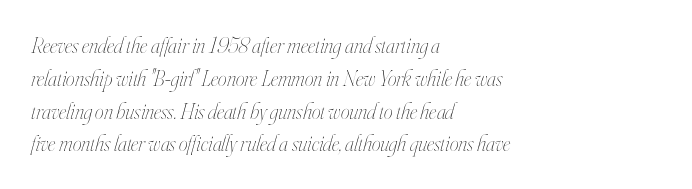
The image shows 22 px text type, italic (leaning right); set left-aligned, normal line spacing (1.49x), normal letter spacing, not underlined.
